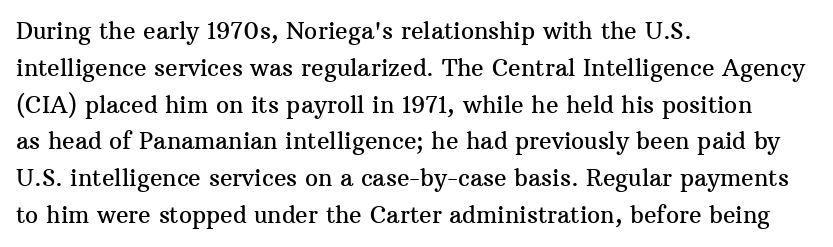
The image shows 23 px text type, upright; set left-aligned, normal line spacing (1.6x), normal letter spacing, not underlined.
